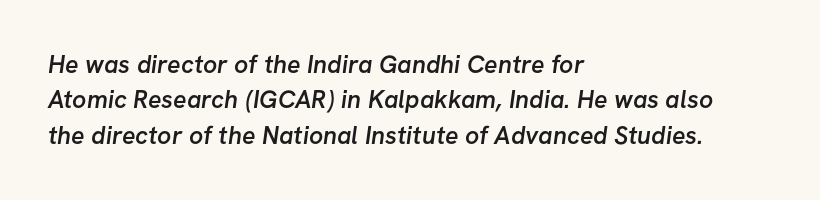
{"bold": "semi", "underline": "no", "align": "left", "line_spacing": "normal", "line_spacing_ratio": 1.42, "letter_spacing": "normal", "letter_spacing_em": 0.0, "glyph_px": 25}
